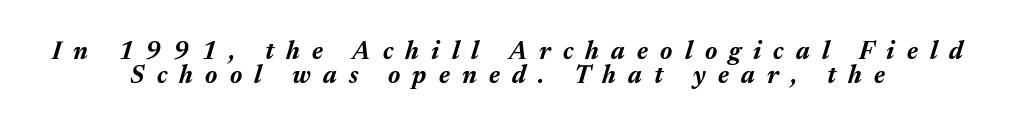
{"italic": "yes", "lean": "right", "slant_degrees": 17, "bold": "yes", "underline": "no", "align": "center", "line_spacing": "tight", "line_spacing_ratio": 0.96, "letter_spacing": "wide", "letter_spacing_em": 0.49, "glyph_px": 25}
